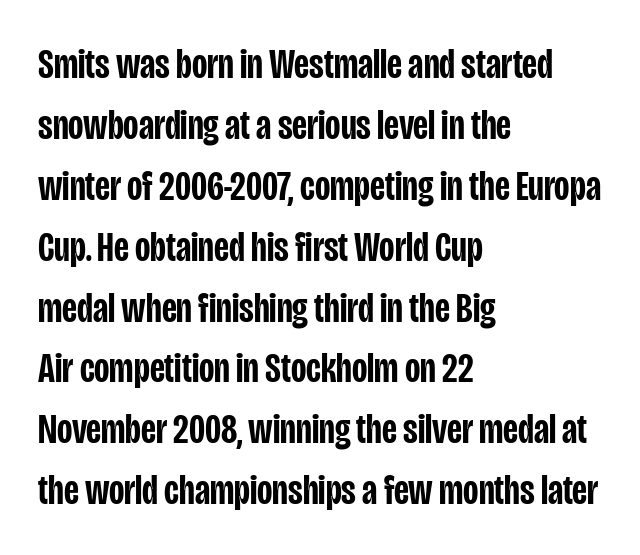
The image shows 42 px semibold, condensed sans-serif type, upright; set left-aligned, normal line spacing (1.45x), normal letter spacing, not underlined; low stroke contrast and a large x-height.
